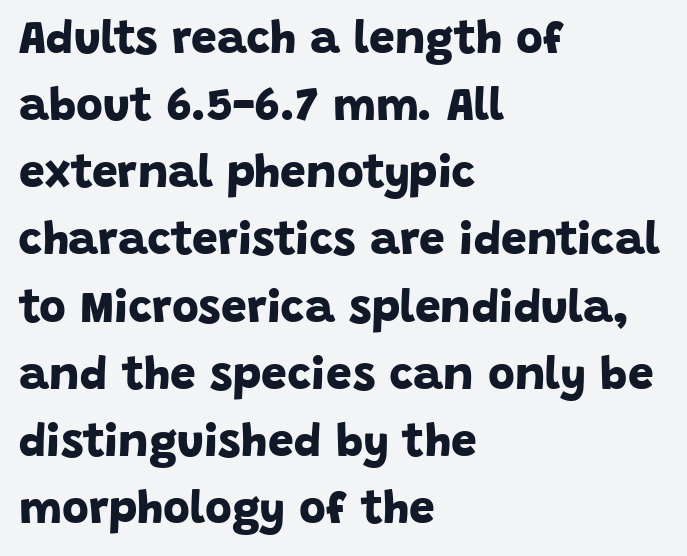
Q: Is the text bold? A: Yes.
Q: Is the typeface a serif or a sans-serif typeface? A: Sans-serif.
Q: Is the text underlined? A: No.
Q: How is the paragraph aligned? A: Left-aligned.
Q: Is the spacing between letters normal or unusually wide? A: Normal.
Q: Is the spacing between lines tight, normal or loose? A: Normal.
Q: Width (condensed, normal, or wide)? A: Normal.
Q: Stroke contrast? A: Low.
Q: x-height? A: Large.
Q: Monospaced? A: No.
